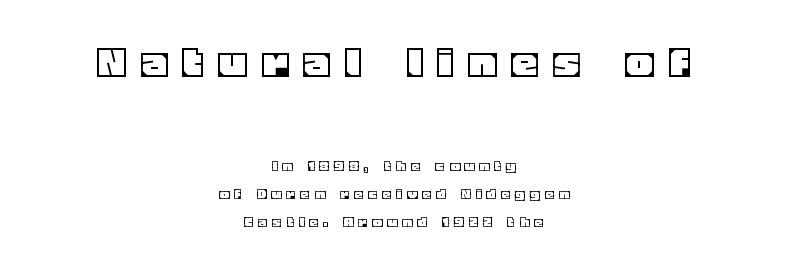
The face used here is rendered with a markedly widened letterfit. The composition opens big and finishes small. The rendering uses a moderate line-height, typical for paragraphs. Rule under the text: the space is simply empty. You could not count columns in this text — the font is proportionally spaced. This is roman type, the default non-slanted kind.
